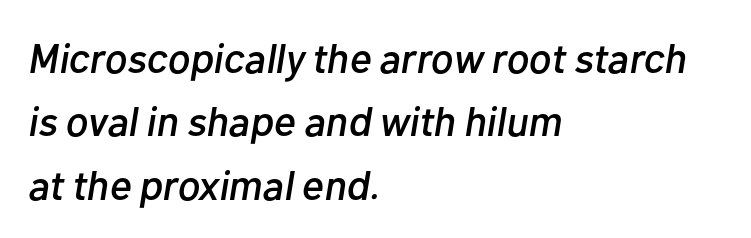
Beneath every word, the page is bare. Horizontal bands of white between lines are of average thickness. Note the varied advance widths — an 'i' is clearly narrower than an 'm'. Short and long lines alike share a common starting point at left. Rendered with sloped, italic letterforms.
